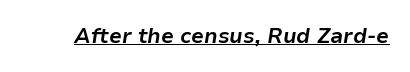
{"italic": "yes", "lean": "right", "slant_degrees": 9, "bold": "yes", "underline": "yes", "letter_spacing": "normal", "letter_spacing_em": 0.0, "glyph_px": 21}
